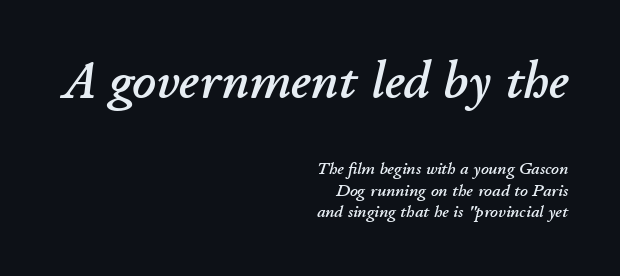
Q: Is the text italic (slanted)? A: Yes, it leans right by about 11 degrees.
Q: Is the text underlined? A: No.
Q: How is the paragraph aligned? A: Right-aligned.
Q: Is the spacing between letters normal or unusually wide? A: Normal.
Q: Is the spacing between lines tight, normal or loose? A: Normal.
Q: Which block of text is set in a larger size, the first (top) or the second (bottom)? A: The first (top) one.
Q: Width (condensed, normal, or wide)? A: Normal.
Q: Stroke contrast? A: Low.
Q: x-height? A: Small.
Q: Monospaced? A: No.
